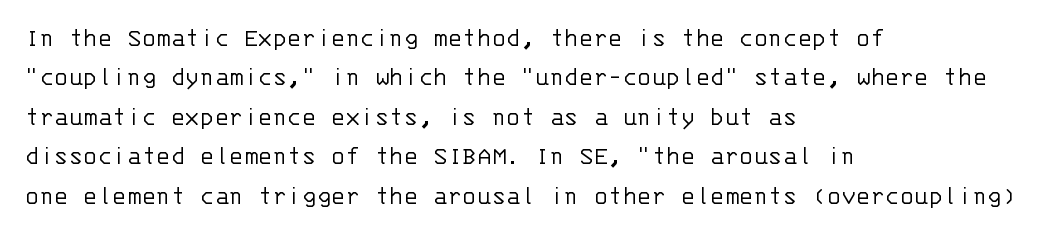
{"italic": "no", "bold": "no", "underline": "no", "align": "left", "line_spacing": "normal", "line_spacing_ratio": 1.46, "letter_spacing": "normal", "letter_spacing_em": 0.0, "glyph_px": 27}
